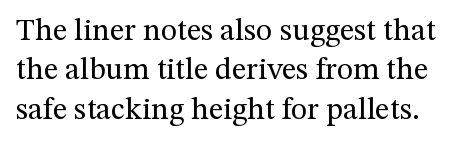
One glance says typical: line gaps are just what's usual. The type sits square on the baseline with zero lean. Here the designer chose a conventional face with non-uniform glyph widths. The typeface chosen for these lines features serifs. Tracking value appears to be zero — textbook default spacing. Type without underlining.
